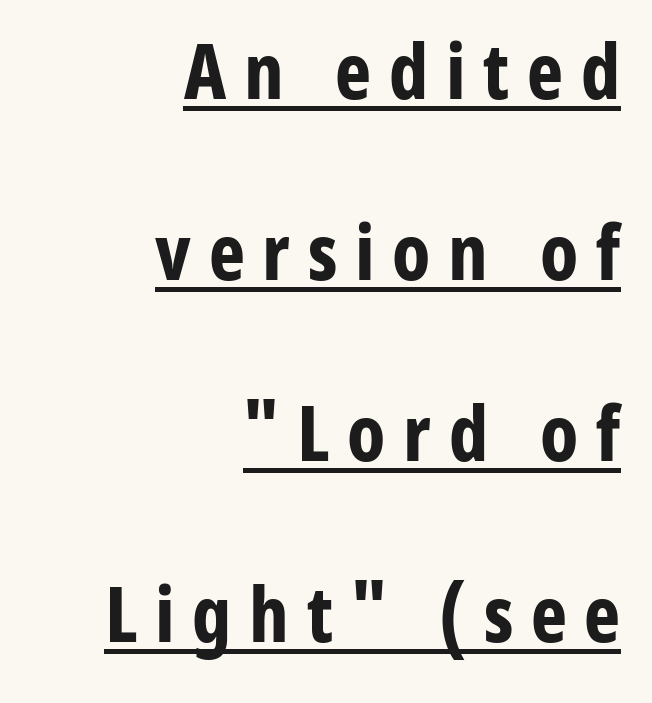
Q: Is the text bold? A: Yes.
Q: Is the text italic (slanted)? A: No, it is upright.
Q: Is the typeface a serif or a sans-serif typeface? A: Sans-serif.
Q: Is the text underlined? A: Yes.
Q: How is the paragraph aligned? A: Right-aligned.
Q: Is the spacing between letters normal or unusually wide? A: Unusually wide.
Q: Is the spacing between lines tight, normal or loose? A: Loose.
Q: Width (condensed, normal, or wide)? A: Condensed.
Q: Stroke contrast? A: Low.
Q: x-height? A: Medium.
Q: Monospaced? A: No.
